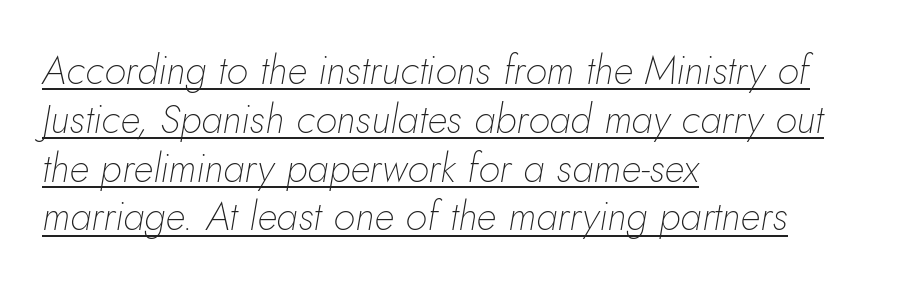
Q: Is the text bold? A: No.
Q: Is the text italic (slanted)? A: Yes, it leans right by about 10 degrees.
Q: Is the text underlined? A: Yes.
Q: How is the paragraph aligned? A: Left-aligned.
Q: Is the spacing between letters normal or unusually wide? A: Normal.
Q: Width (condensed, normal, or wide)? A: Normal.
Q: Stroke contrast? A: Low.
Q: x-height? A: Small.
Q: Monospaced? A: No.
